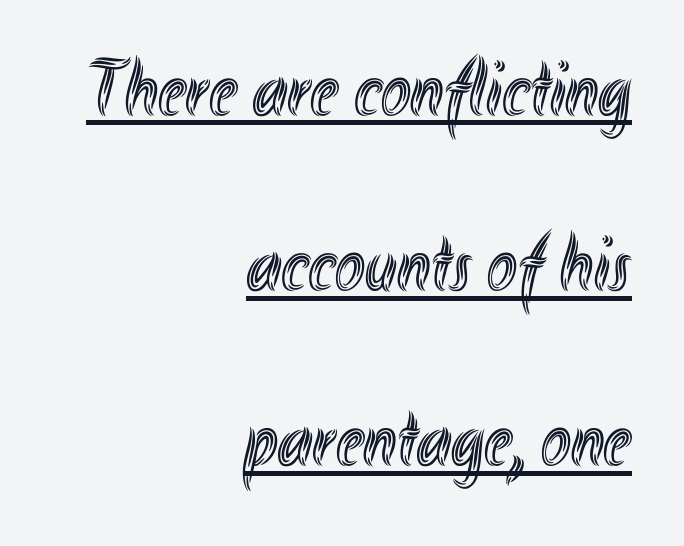
Q: Is the text italic (slanted)? A: Yes.
Q: Is the text underlined? A: Yes.
Q: How is the paragraph aligned? A: Right-aligned.
Q: Is the spacing between letters normal or unusually wide? A: Normal.
Q: Is the spacing between lines tight, normal or loose? A: Loose.
Q: Width (condensed, normal, or wide)? A: Condensed.
Q: x-height? A: Small.
Q: Monospaced? A: No.
